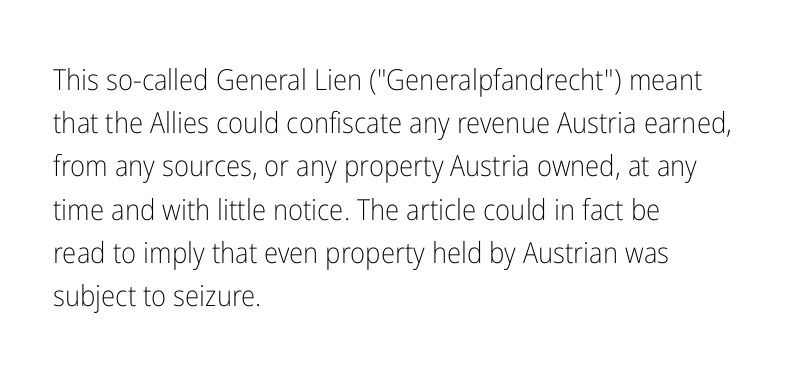
{"serif": "no", "italic": "no", "bold": "no", "weight": "light", "width": "condensed", "stroke_contrast": "low", "x_height": "medium", "monospaced": "no", "underline": "no", "align": "left", "line_spacing": "normal", "line_spacing_ratio": 1.49, "letter_spacing": "normal", "letter_spacing_em": 0.0, "glyph_px": 29}
